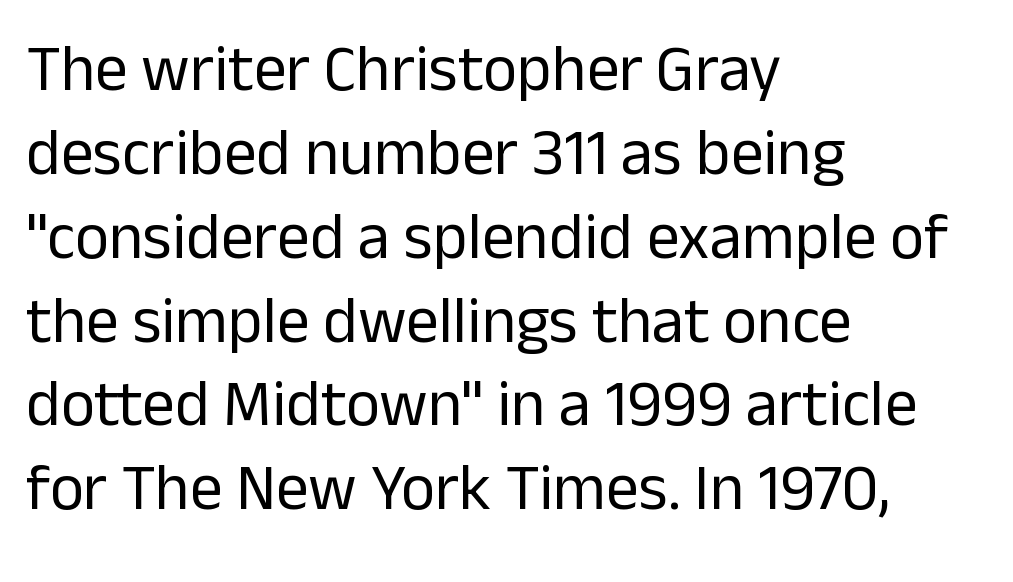
Baseline-to-baseline distance is the conventional proportion of letter height. Leftover space on each line is placed entirely after the last word. If you drew a line through each stem, it would be perfectly vertical. Descender tails drop into unmarked territory. Is this a sans? Yes — the strokes have no serifs. Proportional: the letters do not fall into vertical columns.
